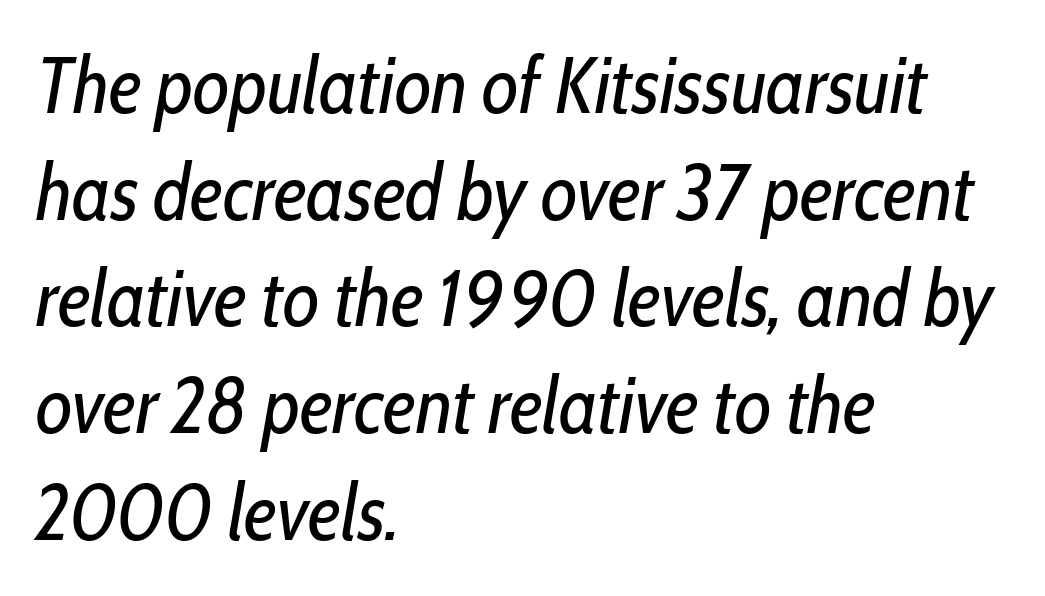
The image shows 79 px regular-weight, condensed type, italic (leaning right); set left-aligned, normal line spacing (1.35x), normal letter spacing, not underlined; low stroke contrast and a medium x-height.
